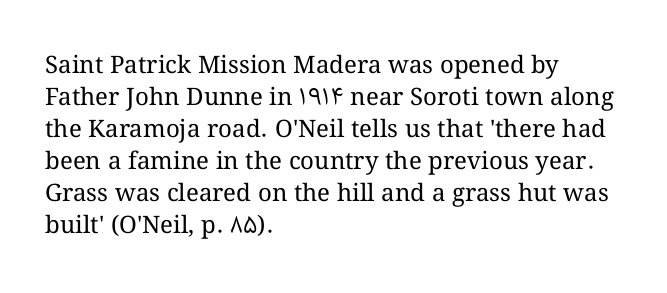
Q: Is the text bold? A: No.
Q: Is the text italic (slanted)? A: No, it is upright.
Q: Is the text underlined? A: No.
Q: How is the paragraph aligned? A: Left-aligned.
Q: Is the spacing between letters normal or unusually wide? A: Normal.
Q: Is the spacing between lines tight, normal or loose? A: Normal.
